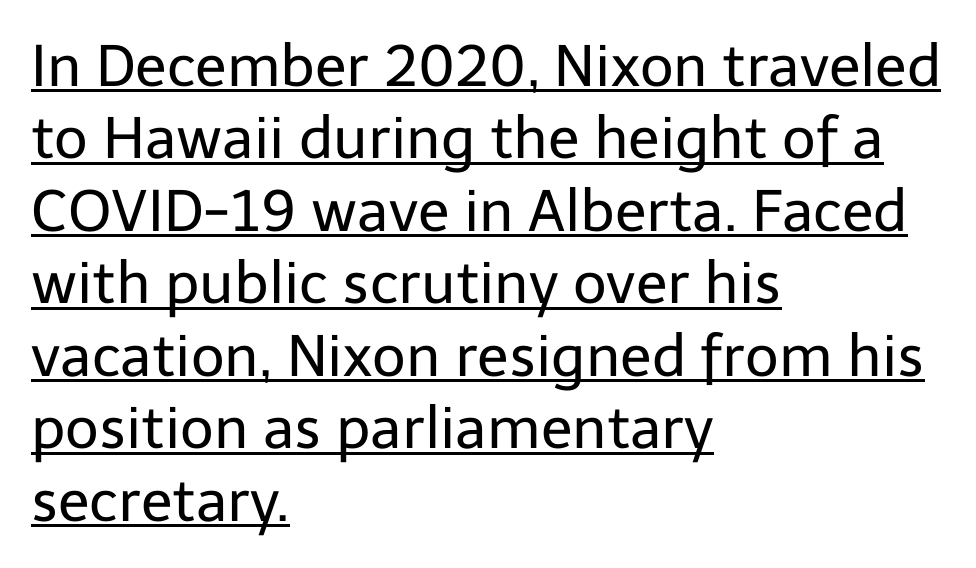
Vertically, the passage feels balanced, rows spaced as you'd expect. A typesetter would call this proportional, since set widths differ per character. Nothing sits at the stroke ends, so this counts as sans-serif. The characters are drawn with everyday or finer stroke widths. You can tell it's not italic because the verticals are truly vertical. Students, note that the glyphs here touch the page at normal intervals.
